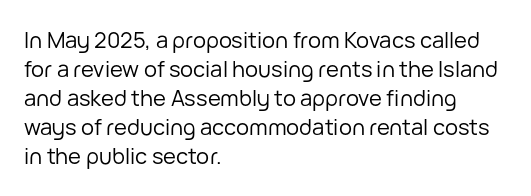
The image shows 22 px text type, upright; set left-aligned, normal line spacing (1.32x), normal letter spacing, not underlined.
